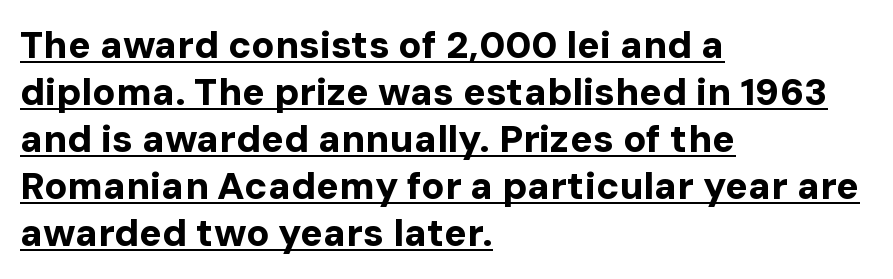
The rendering uses natural spacing where letterforms have individual widths. The rendering shows plain stroke endings on the letterforms — a sans-serif design. A typesetter would mark this as roman, not italic. Decoration check: the copy is underlined.
